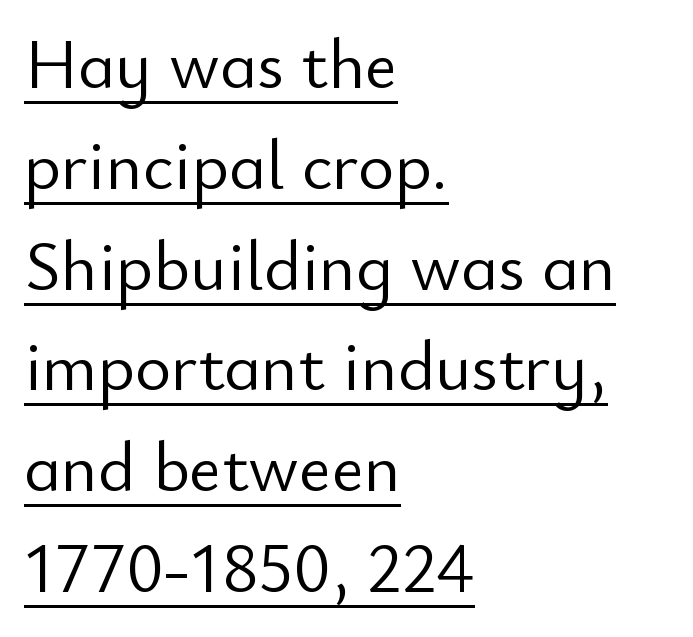
{"serif": "no", "italic": "no", "bold": "no", "weight": "light", "width": "normal", "stroke_contrast": "low", "x_height": "small", "monospaced": "no", "underline": "yes", "align": "left", "line_spacing": "normal", "line_spacing_ratio": 1.44, "letter_spacing": "normal", "letter_spacing_em": 0.0, "glyph_px": 70}
